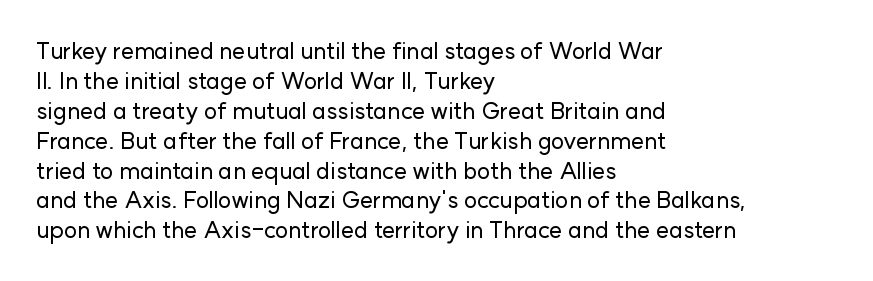
The image shows 23 px text type, upright; set left-aligned, normal line spacing (1.3x), normal letter spacing, not underlined.
